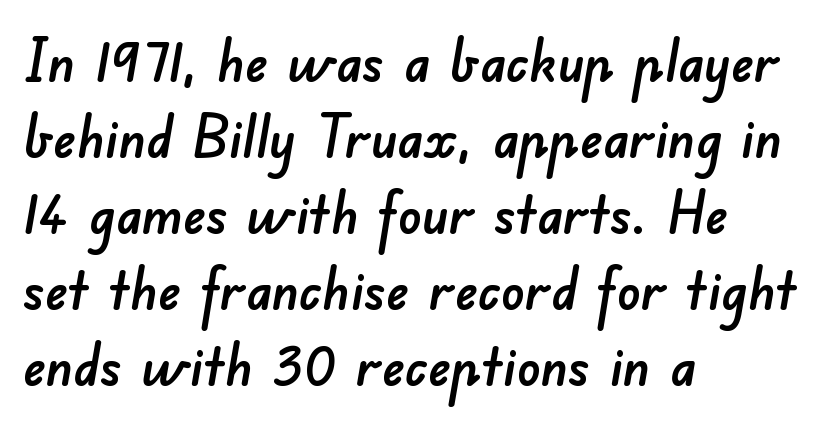
Q: Is the typeface a serif or a sans-serif typeface? A: Sans-serif.
Q: Is the text underlined? A: No.
Q: How is the paragraph aligned? A: Left-aligned.
Q: Is the spacing between letters normal or unusually wide? A: Normal.
Q: Is the spacing between lines tight, normal or loose? A: Normal.
Q: Width (condensed, normal, or wide)? A: Normal.
Q: Stroke contrast? A: Low.
Q: x-height? A: Small.
Q: Monospaced? A: No.
